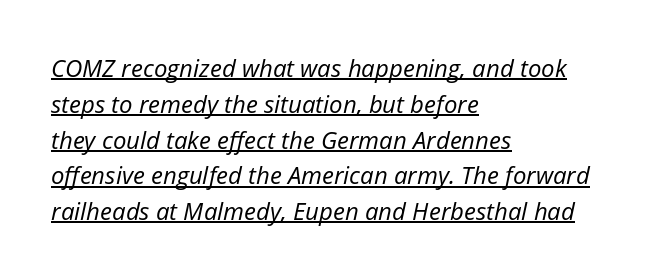
The image shows 24 px text type, italic (leaning right); set left-aligned, normal line spacing (1.49x), normal letter spacing, underlined.
